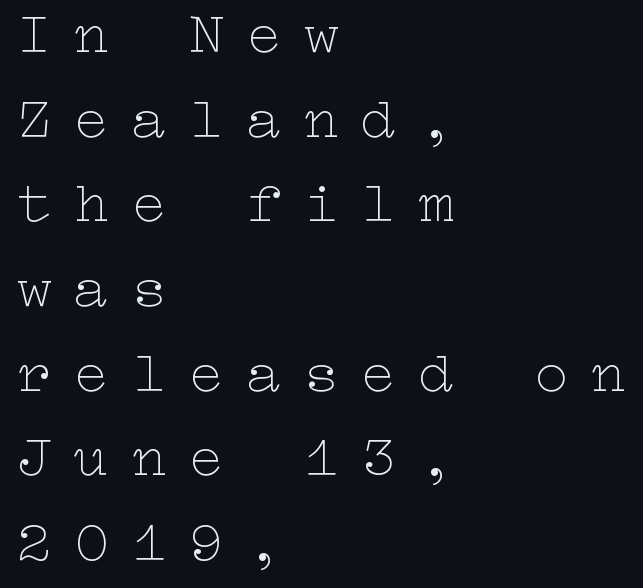
{"italic": "no", "bold": "no", "weight": "thin", "width": "wide", "stroke_contrast": "low", "x_height": "medium", "underline": "no", "align": "left", "line_spacing": "normal", "line_spacing_ratio": 1.46, "letter_spacing": "wide", "letter_spacing_em": 0.39, "glyph_px": 58}
